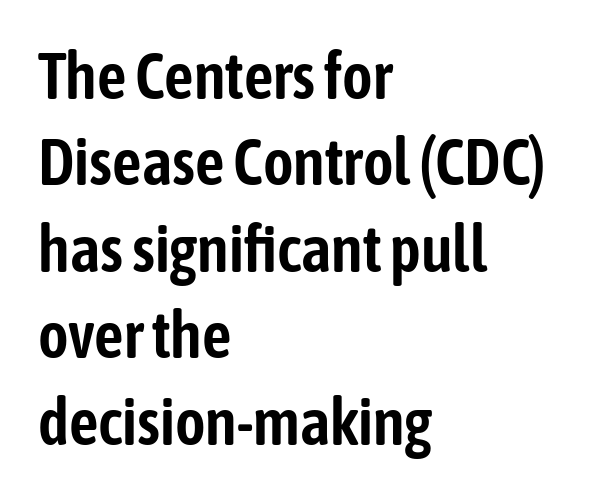
Q: Is the text italic (slanted)? A: No, it is upright.
Q: Is the typeface a serif or a sans-serif typeface? A: Sans-serif.
Q: Is the text underlined? A: No.
Q: How is the paragraph aligned? A: Left-aligned.
Q: Is the spacing between letters normal or unusually wide? A: Normal.
Q: Is the spacing between lines tight, normal or loose? A: Normal.
Q: Width (condensed, normal, or wide)? A: Condensed.
Q: Stroke contrast? A: Low.
Q: x-height? A: Medium.
Q: Monospaced? A: No.
